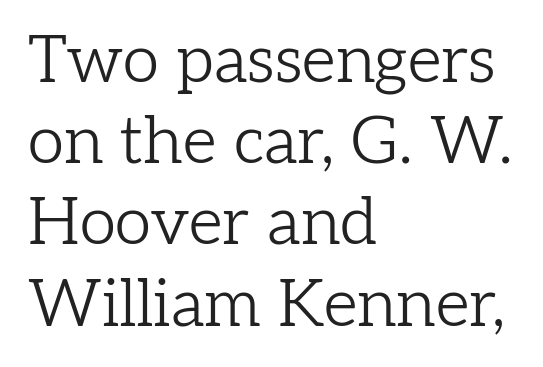
The image shows 66 px light serif type, upright; set left-aligned, line spacing 1.23x, normal letter spacing, not underlined; low stroke contrast and a medium x-height.
